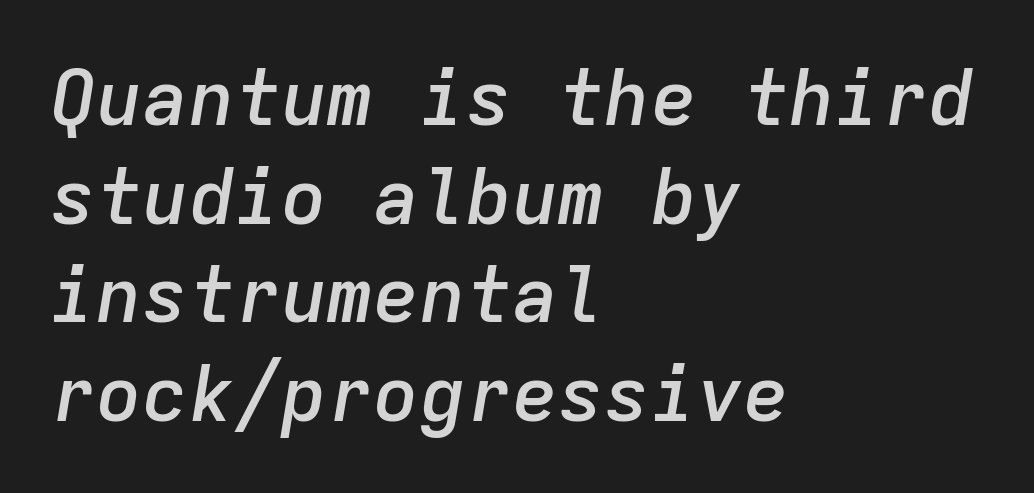
{"italic": "yes", "lean": "right", "slant_degrees": 9, "bold": "semi", "weight": "semibold", "width": "normal", "stroke_contrast": "low", "x_height": "medium", "monospaced": "yes", "underline": "no", "align": "left", "line_spacing": "normal", "line_spacing_ratio": 1.28, "letter_spacing": "normal", "letter_spacing_em": 0.0, "glyph_px": 77}
